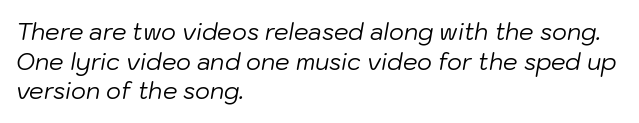
The image shows 23 px text type, italic (leaning right); set left-aligned, normal line spacing (1.29x), normal letter spacing, not underlined.
